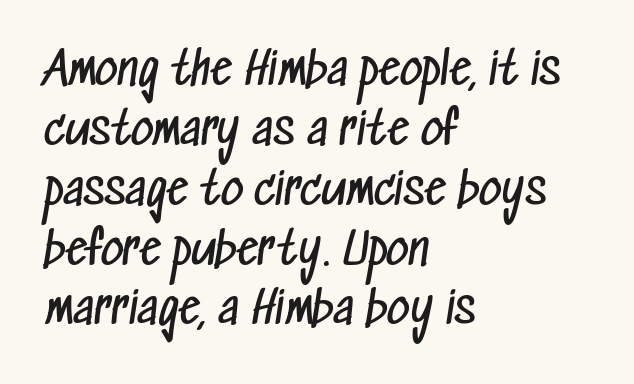
Q: Is the text bold? A: No.
Q: Is the typeface a serif or a sans-serif typeface? A: Sans-serif.
Q: Is the text underlined? A: No.
Q: How is the paragraph aligned? A: Left-aligned.
Q: Is the spacing between letters normal or unusually wide? A: Normal.
Q: Is the spacing between lines tight, normal or loose? A: Normal.
Q: Width (condensed, normal, or wide)? A: Condensed.
Q: Stroke contrast? A: Low.
Q: x-height? A: Medium.
Q: Monospaced? A: No.
